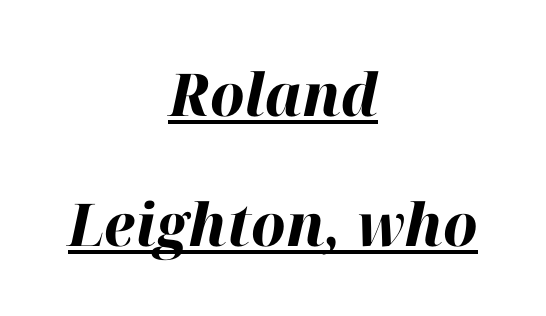
Is this a fixed-width face? No — the glyphs have proportional, varying widths. The vertical gap from one line to the next is large. Notice how the passage keeps no hard edge, just a central spine. Emphasis is given by a line drawn under the lettering.
